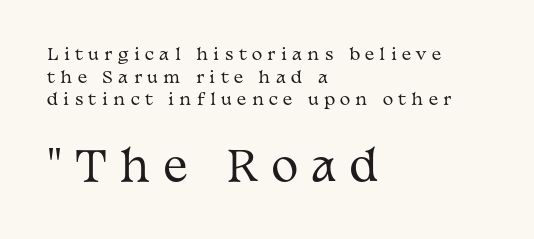
It's the straight-up-and-down kind of type. The face used here is rendered with a markedly widened letterfit. The typesetting does not lean heavy: it is not bold. The lines sit at an ordinary, default distance from one another.
